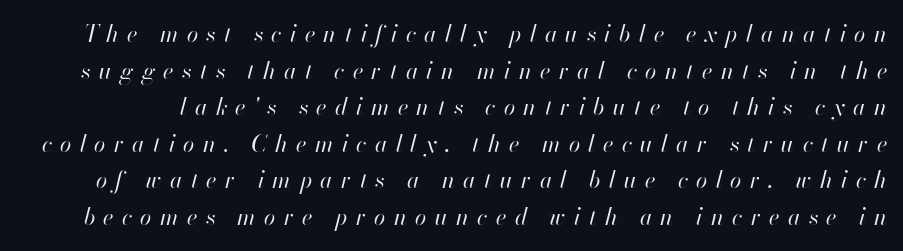
{"italic": "yes", "lean": "right", "slant_degrees": 13, "bold": "no", "underline": "no", "line_spacing": "normal", "line_spacing_ratio": 1.59, "letter_spacing": "wide", "letter_spacing_em": 0.36, "glyph_px": 23}
